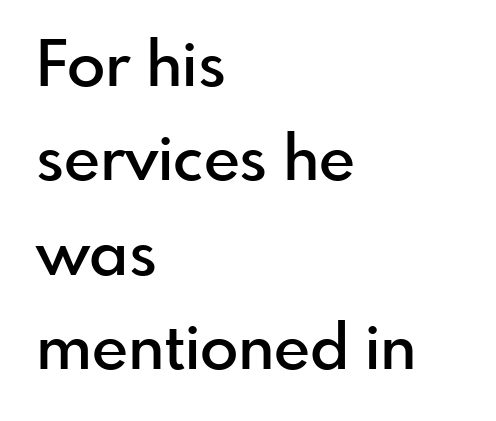
Stroke thickness is moderately raised; the sample reads as semibold. Looks like regular typesetting: each glyph gets only the width it needs. One glance says typical: line gaps are just what's usual. Plain, unruled lines of type. A typesetter would label this face a sans.
